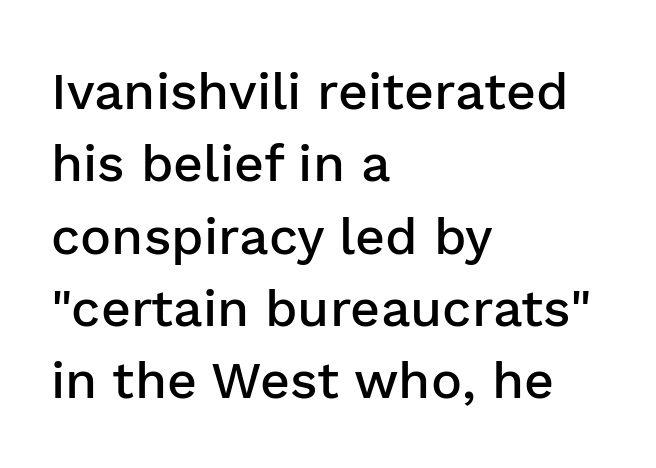
Q: Is the text bold? A: Semi-bold.
Q: Is the text italic (slanted)? A: No, it is upright.
Q: Is the typeface a serif or a sans-serif typeface? A: Sans-serif.
Q: Is the text underlined? A: No.
Q: How is the paragraph aligned? A: Left-aligned.
Q: Is the spacing between letters normal or unusually wide? A: Normal.
Q: Is the spacing between lines tight, normal or loose? A: Normal.
Q: Width (condensed, normal, or wide)? A: Normal.
Q: Stroke contrast? A: Low.
Q: x-height? A: Medium.
Q: Monospaced? A: No.
